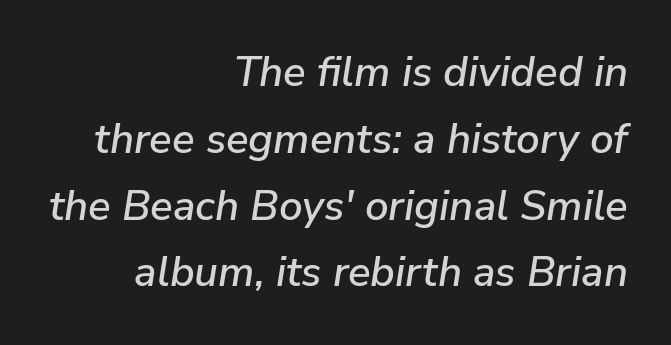
Q: Is the text italic (slanted)? A: Yes, it leans right by about 9 degrees.
Q: Is the text underlined? A: No.
Q: How is the paragraph aligned? A: Right-aligned.
Q: Is the spacing between letters normal or unusually wide? A: Normal.
Q: Is the spacing between lines tight, normal or loose? A: Normal.
Q: Width (condensed, normal, or wide)? A: Normal.
Q: Stroke contrast? A: Low.
Q: x-height? A: Medium.
Q: Monospaced? A: No.
